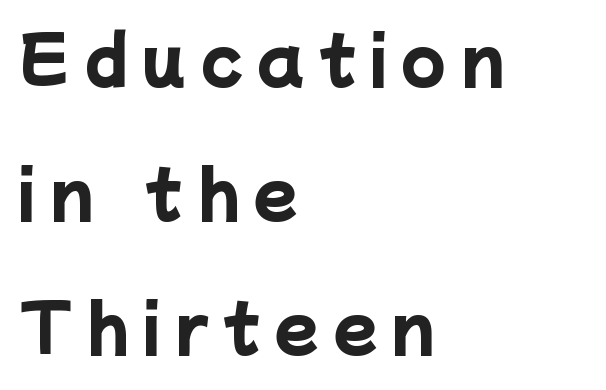
Q: Is the text bold? A: Yes.
Q: Is the typeface a serif or a sans-serif typeface? A: Sans-serif.
Q: Is the text underlined? A: No.
Q: How is the paragraph aligned? A: Left-aligned.
Q: Is the spacing between letters normal or unusually wide? A: Unusually wide.
Q: Is the spacing between lines tight, normal or loose? A: Loose.
Q: Width (condensed, normal, or wide)? A: Normal.
Q: Stroke contrast? A: Low.
Q: x-height? A: Medium.
Q: Monospaced? A: No.
